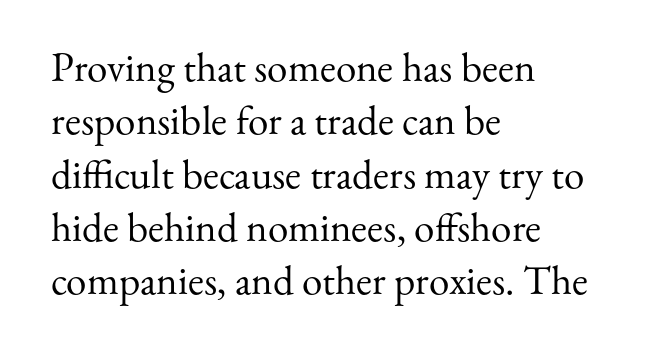
{"serif": "yes", "italic": "no", "bold": "no", "weight": "regular", "width": "normal", "stroke_contrast": "medium", "x_height": "small", "monospaced": "no", "underline": "no", "align": "left", "line_spacing": "normal", "line_spacing_ratio": 1.3, "letter_spacing": "normal", "letter_spacing_em": 0.0, "glyph_px": 41}
